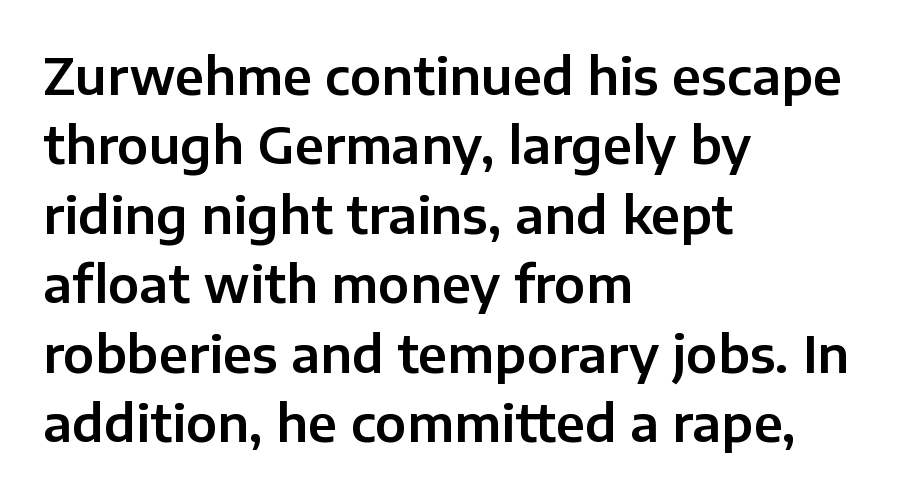
The image shows 50 px sans-serif type, upright; set left-aligned, normal line spacing (1.39x), normal letter spacing, not underlined; low stroke contrast and a medium x-height.
